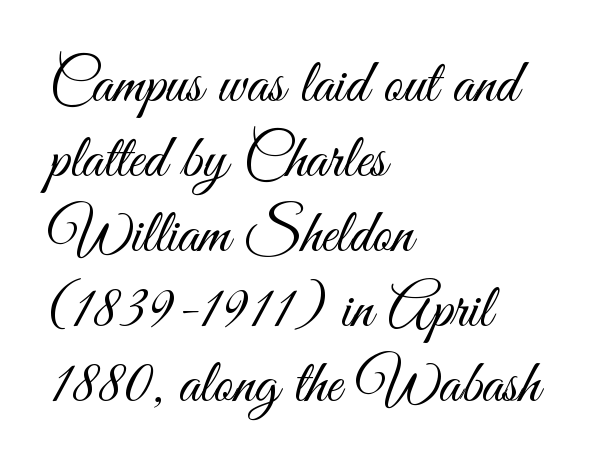
The image shows 61 px light, condensed sans-serif type; set left-aligned, line spacing 1.23x, normal letter spacing, not underlined; medium stroke contrast and a small x-height.
